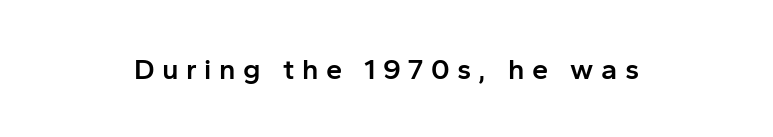
Q: Is the text bold? A: Semi-bold.
Q: Is the text italic (slanted)? A: No, it is upright.
Q: Is the typeface a serif or a sans-serif typeface? A: Sans-serif.
Q: Is the text underlined? A: No.
Q: Is the spacing between letters normal or unusually wide? A: Unusually wide.
Q: Width (condensed, normal, or wide)? A: Normal.
Q: Stroke contrast? A: Low.
Q: x-height? A: Medium.
Q: Monospaced? A: No.
